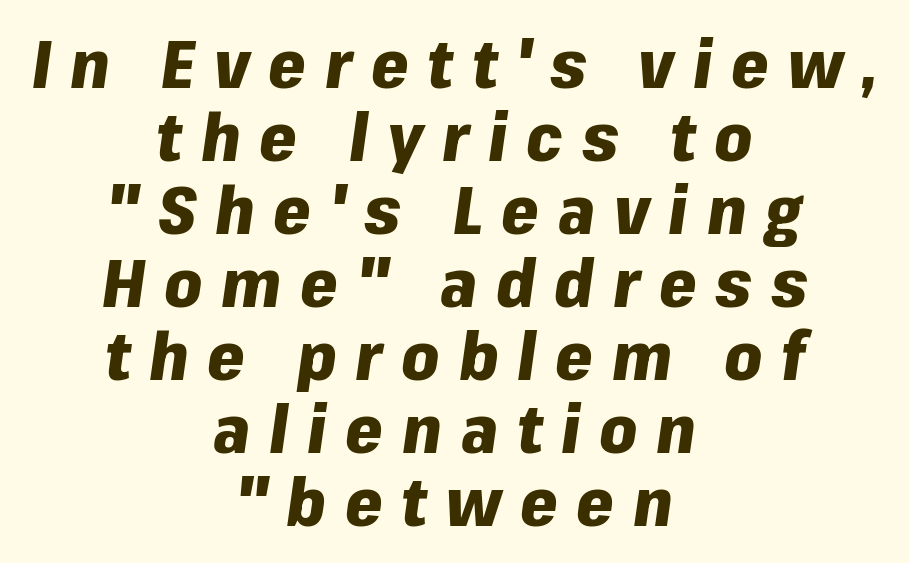
Note the varied advance widths — an 'i' is clearly narrower than an 'm'. This sample trades vertical openness for compactness between lines. Set as a true bold cut, around the 700 mark. The line texture is sparse and dotted thanks to wide tracking. Yep, that's italic — everything's leaning.
